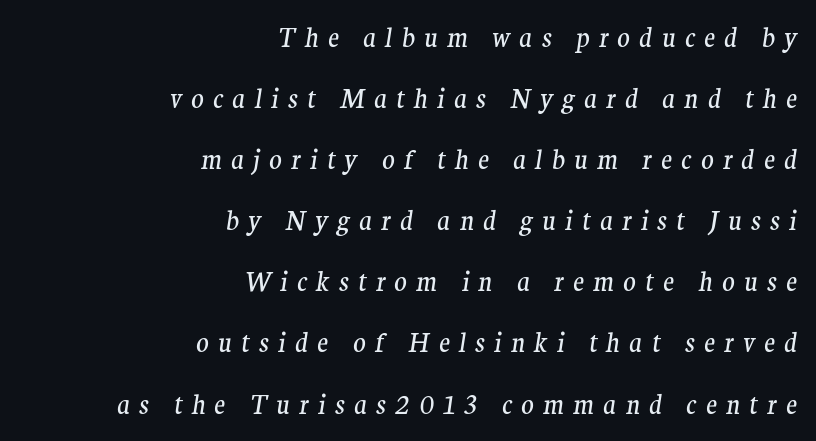
Honestly, the letter spacing is so wide it's the main thing you notice. In terms of posture, this sample is oblique. The cut favours lightness, reaching ordinary text weight at its darkest. Quick note: underline off. Line ends are locked; line starts wander. Baseline-to-baseline distance is far greater than the letter height.
